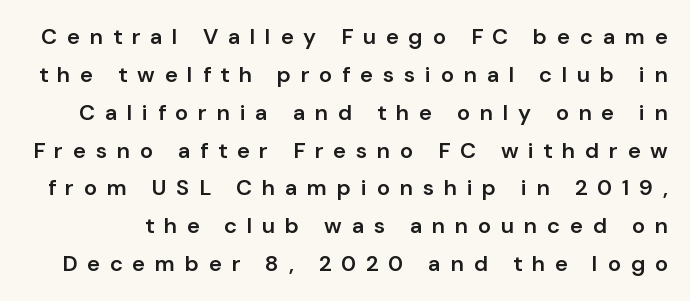
The image shows 22 px text type, upright; set line spacing 1.72x, unusually wide letter spacing (+0.44 em), not underlined.
